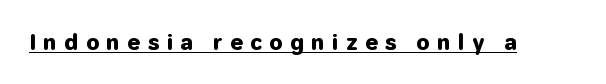
The sample's only ornament is a line tracing under the words. Notice how thick the strokes are: this is what a full bold looks like. You can tell it's not italic because the verticals are truly vertical. Look at the tracking — it's clearly loosened, letters drifting apart.
